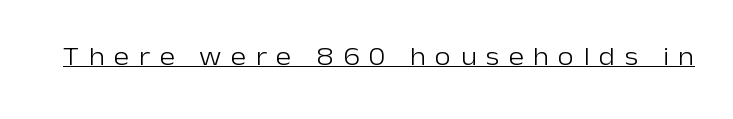
Look at the tracking — it's clearly loosened, letters drifting apart. Quick note: not italic, upright. This is not heavy type; no bold has been used. Underline: present.
